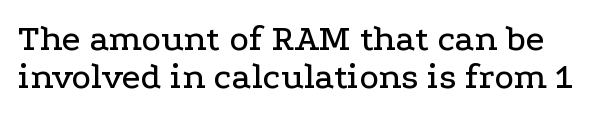
Tightly led — the rows are bunched. A typesetter would call this proportional, since set widths differ per character. Note: serifs present on the glyphs. The face used here is rendered with its standard letterfit. Upright lettering throughout. Just letters on the line, the space beneath them empty.
